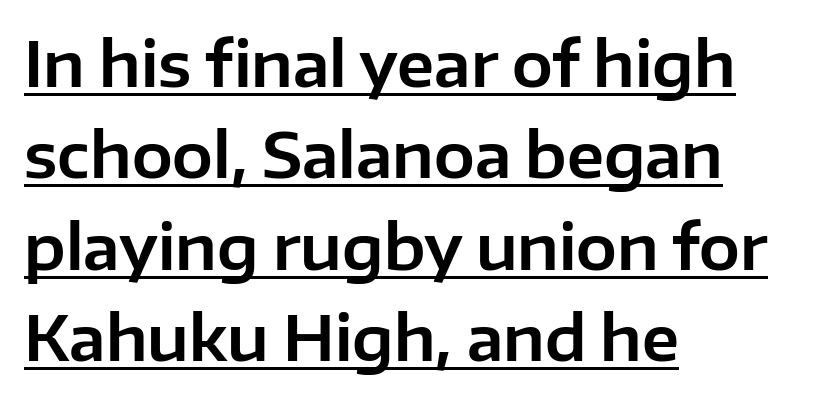
This sample has the flowing, uneven cadence of proportional lettering. The rendering uses the underline text-decoration. Horizontal alignment here is leftward, the default for most running prose. Line spacing here is normal. Observe the ordinary spacing: letters are neighbours, not strangers.
